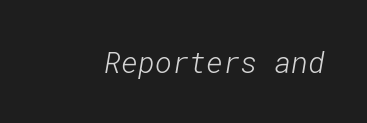
{"serif": "no", "bold": "no", "weight": "light", "width": "normal", "stroke_contrast": "low", "x_height": "medium", "underline": "no", "letter_spacing": "normal", "letter_spacing_em": 0.0, "glyph_px": 29}
